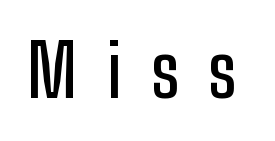
Q: Is the text italic (slanted)? A: No, it is upright.
Q: Is the typeface a serif or a sans-serif typeface? A: Sans-serif.
Q: Is the text underlined? A: No.
Q: Is the spacing between letters normal or unusually wide? A: Unusually wide.
Q: Width (condensed, normal, or wide)? A: Condensed.
Q: Stroke contrast? A: Low.
Q: x-height? A: Medium.
Q: Monospaced? A: No.
